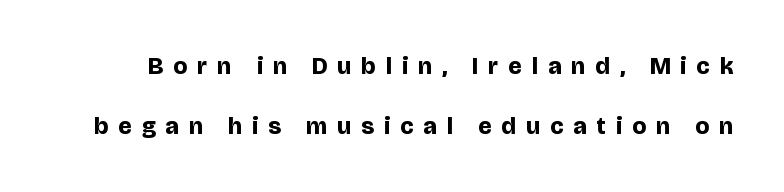
Has an underline been added? It has not. What weight is shown? A full bold with thick strokes. The lettering stays uniformly vertical, giving the passage a roman look. Letter spacing: wide. Successive baselines arrive slowly, with a big drop between each.
